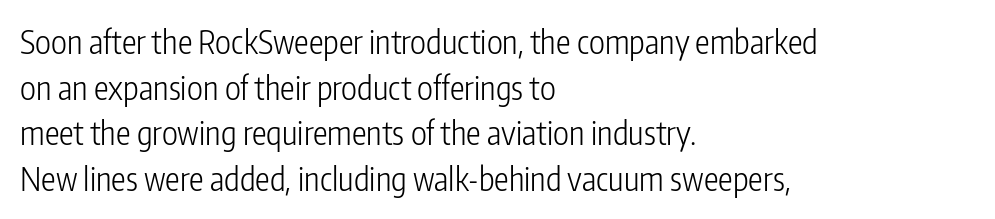
Q: Is the text bold? A: No.
Q: Is the text italic (slanted)? A: No, it is upright.
Q: Is the typeface a serif or a sans-serif typeface? A: Sans-serif.
Q: Is the text underlined? A: No.
Q: How is the paragraph aligned? A: Left-aligned.
Q: Is the spacing between letters normal or unusually wide? A: Normal.
Q: Is the spacing between lines tight, normal or loose? A: Normal.
Q: Width (condensed, normal, or wide)? A: Condensed.
Q: Stroke contrast? A: Low.
Q: x-height? A: Medium.
Q: Monospaced? A: No.
